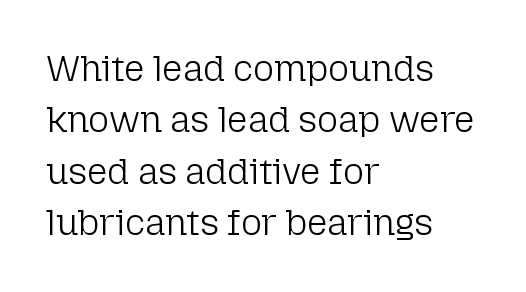
A typesetter would call this proportional, since set widths differ per character. No feet cap the strokes, marking this as sans-serif type. A quiet, ordinary-to-light weight characterises the typeface. This rendering features lettering with no underline. Rows of type keep a routine distance in the vertical direction.
